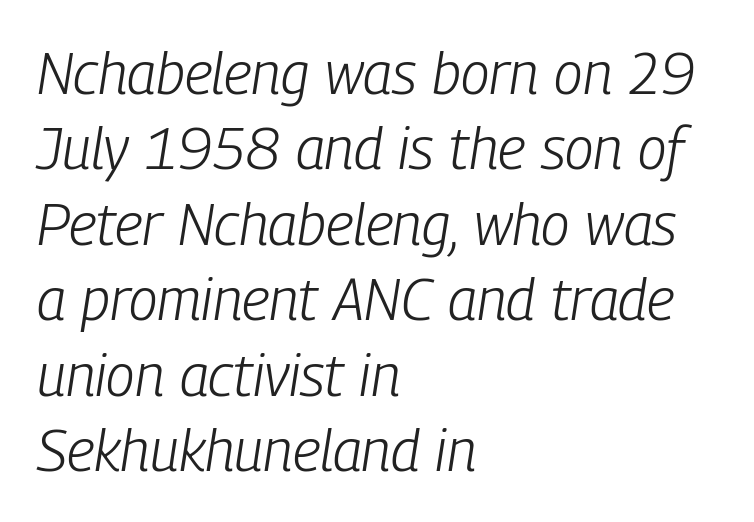
{"italic": "yes", "lean": "right", "slant_degrees": 9, "bold": "no", "weight": "light", "width": "condensed", "stroke_contrast": "low", "x_height": "medium", "monospaced": "no", "underline": "no", "align": "left", "line_spacing": "normal", "line_spacing_ratio": 1.3, "letter_spacing": "normal", "letter_spacing_em": 0.0, "glyph_px": 58}
